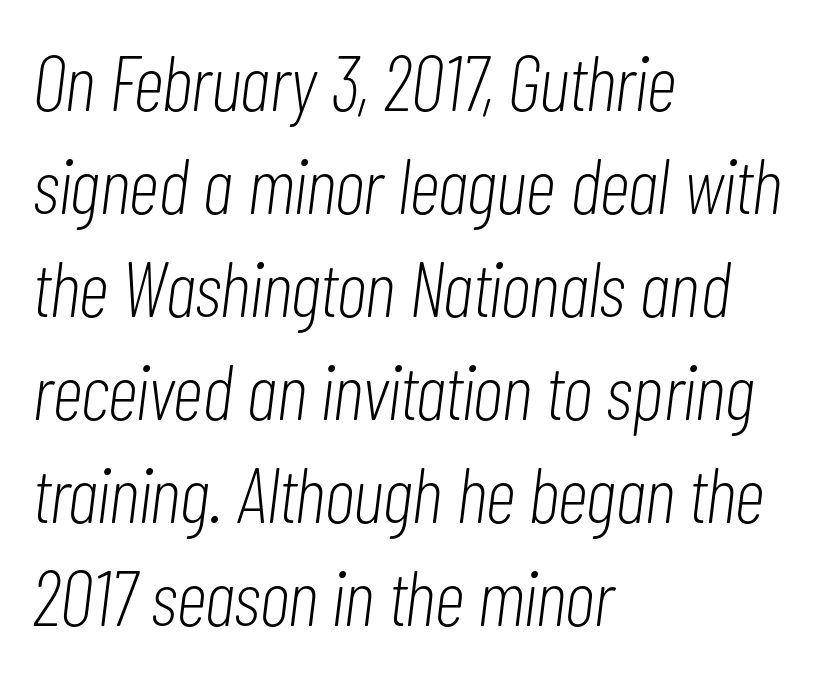
Q: Is the text bold? A: No.
Q: Is the text italic (slanted)? A: Yes, it leans right by about 7 degrees.
Q: Is the text underlined? A: No.
Q: How is the paragraph aligned? A: Left-aligned.
Q: Is the spacing between letters normal or unusually wide? A: Normal.
Q: Is the spacing between lines tight, normal or loose? A: Normal.
Q: Width (condensed, normal, or wide)? A: Condensed.
Q: Stroke contrast? A: Low.
Q: x-height? A: Medium.
Q: Monospaced? A: No.
